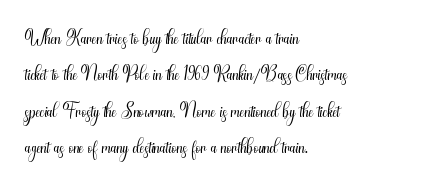
{"serif": "no", "bold": "no", "weight": "light", "width": "condensed", "stroke_contrast": "medium", "x_height": "small", "monospaced": "no", "underline": "no", "align": "left", "line_spacing": "normal", "line_spacing_ratio": 1.3, "letter_spacing": "normal", "letter_spacing_em": 0.0, "glyph_px": 28}
